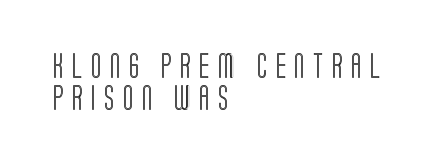
These lines sit exactly where default settings would place them. Tall strokes in this sample are plumb rather than angled. The baseline area is clear. Horizontally, the lines are justified to the leading edge only. Glyph-to-glyph distance is far greater than everyday printed text.
